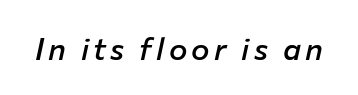
The image shows 31 px semibold type, italic (leaning right); set not underlined; low stroke contrast and a medium x-height.
